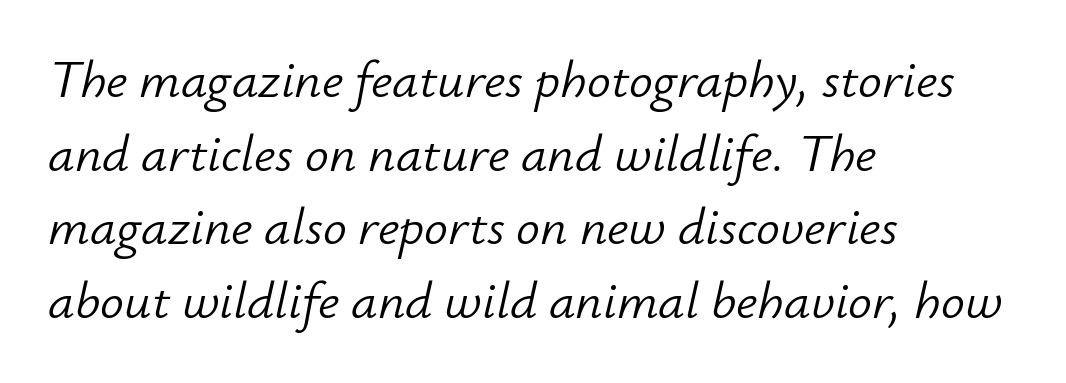
Q: Is the text bold? A: No.
Q: Is the text italic (slanted)? A: Yes, it leans right by about 12 degrees.
Q: Is the text underlined? A: No.
Q: How is the paragraph aligned? A: Left-aligned.
Q: Is the spacing between letters normal or unusually wide? A: Normal.
Q: Is the spacing between lines tight, normal or loose? A: Normal.
Q: Width (condensed, normal, or wide)? A: Normal.
Q: Stroke contrast? A: Low.
Q: x-height? A: Small.
Q: Monospaced? A: No.
